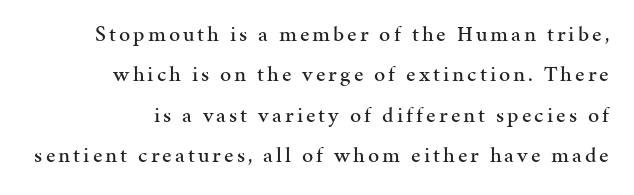
The image shows 22 px text type, upright; set right-aligned, line spacing 1.84x, not underlined.
